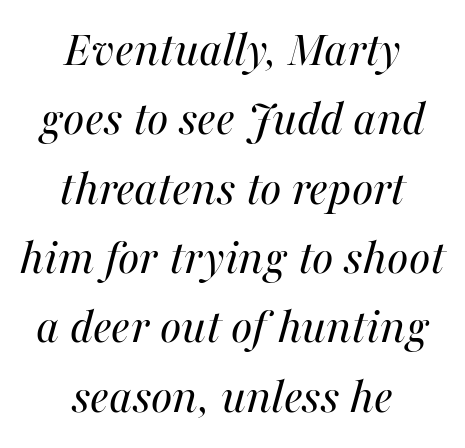
The image shows 51 px regular-weight type, italic (leaning right); set centered, normal line spacing (1.36x), normal letter spacing, not underlined; medium stroke contrast and a medium x-height.
